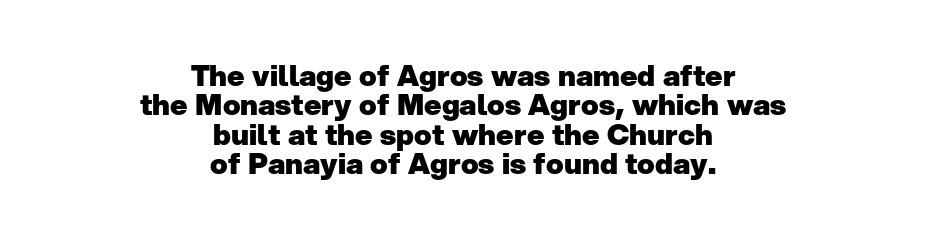
The image shows 29 px heavy sans-serif type, upright; set centered, tight line spacing (1.01x), normal letter spacing, not underlined; low stroke contrast and a medium x-height.
